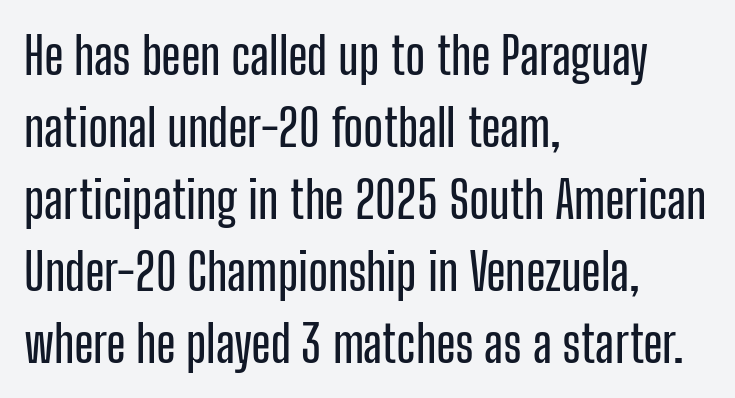
The paragraph shown leans on its left margin. Every stem runs plumb, perpendicular to the baseline. Reading down the column, the eye jumps a familiar distance to each next line. Words appear dense and cohesive because spacing is normal.
